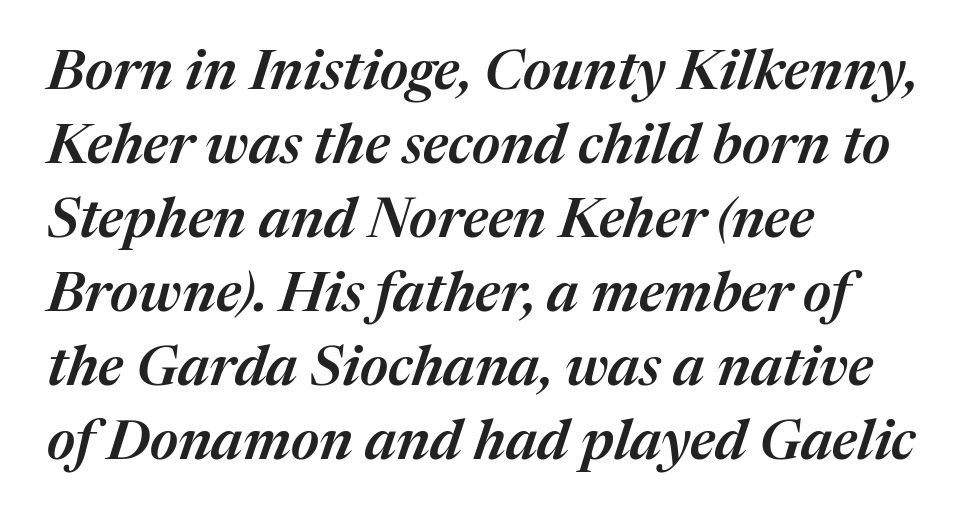
Do the characters align in a grid? No, the font is proportional. These lines sit exactly where default settings would place them. Anything drawn beneath the words? Only blank space. Every character sits at an angle, as italics do. The line texture is even and compact thanks to regular tracking. The text block is weighted toward the left margin, trailing off unevenly rightward.
